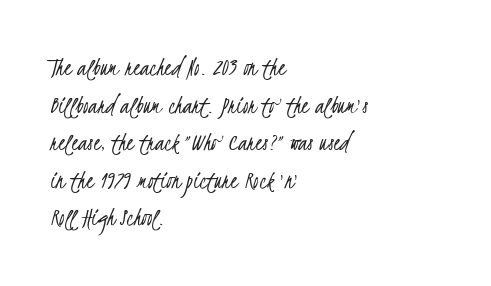
{"bold": "no", "underline": "no", "align": "left", "line_spacing": "normal", "line_spacing_ratio": 1.39, "letter_spacing": "normal", "letter_spacing_em": 0.0, "glyph_px": 27}
